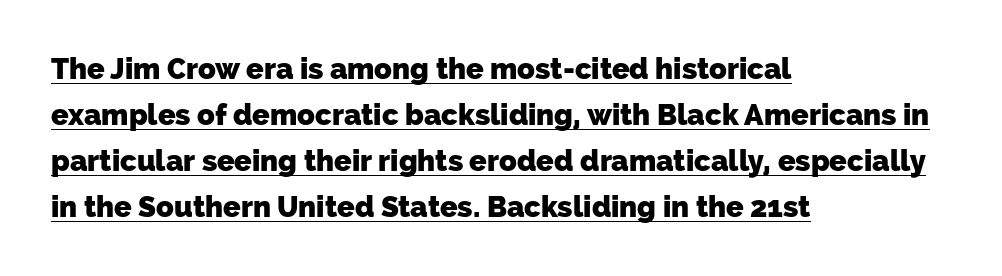
{"serif": "no", "bold": "yes", "weight": "heavy", "width": "normal", "stroke_contrast": "low", "x_height": "medium", "monospaced": "no", "underline": "yes", "align": "left", "line_spacing": "normal", "line_spacing_ratio": 1.59, "letter_spacing": "normal", "letter_spacing_em": 0.0, "glyph_px": 29}
